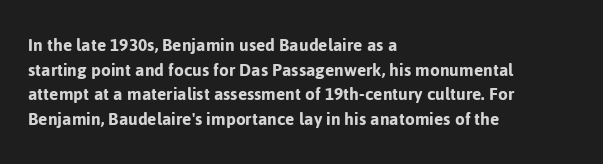
The image shows 20 px text type, upright; set left-aligned, line spacing 1.23x, normal letter spacing, not underlined.
